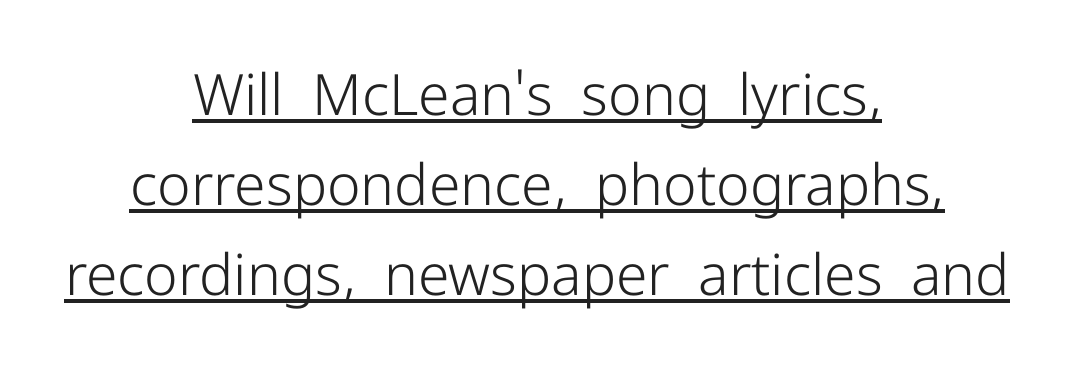
Is this a heavy cut? Hardly; it is regular or lighter. Do the characters align in a grid? No, the font is proportional. Quick note: not italic, upright. Grotesque or geometric, the face here clearly has no serifs. Baseline-to-baseline distance is the conventional proportion of letter height.
